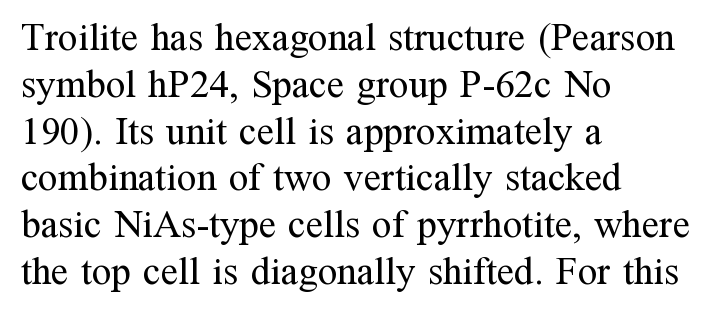
Q: Is the text bold? A: No.
Q: Is the text italic (slanted)? A: No, it is upright.
Q: Is the typeface a serif or a sans-serif typeface? A: Serif.
Q: Is the text underlined? A: No.
Q: How is the paragraph aligned? A: Left-aligned.
Q: Is the spacing between letters normal or unusually wide? A: Normal.
Q: Width (condensed, normal, or wide)? A: Normal.
Q: Stroke contrast? A: Medium.
Q: x-height? A: Medium.
Q: Monospaced? A: No.
